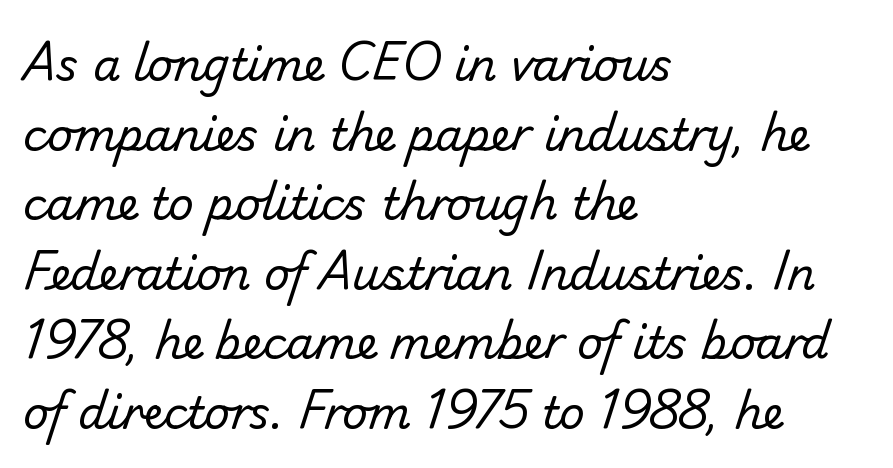
Q: Is the text bold? A: No.
Q: Is the typeface a serif or a sans-serif typeface? A: Sans-serif.
Q: Is the text underlined? A: No.
Q: How is the paragraph aligned? A: Left-aligned.
Q: Is the spacing between letters normal or unusually wide? A: Normal.
Q: Is the spacing between lines tight, normal or loose? A: Normal.
Q: Width (condensed, normal, or wide)? A: Normal.
Q: Stroke contrast? A: Low.
Q: x-height? A: Small.
Q: Monospaced? A: No.
